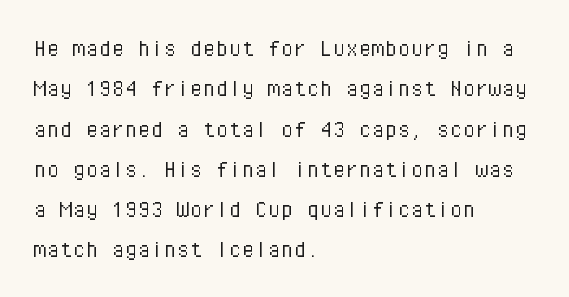
Check the space under the baseline: it is left empty. The type sits square on the baseline with zero lean. Line spacing here is normal. Casual observation: everything's shoved over to the left. Honestly, the letter spacing is just normal — you wouldn't notice it.
